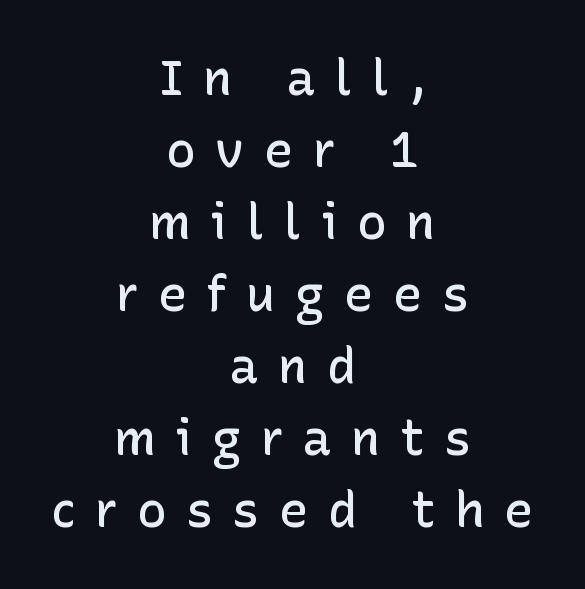
{"serif": "no", "italic": "no", "bold": "semi", "weight": "semibold", "width": "normal", "stroke_contrast": "low", "x_height": "medium", "monospaced": "no", "underline": "no", "align": "center", "line_spacing": "normal", "line_spacing_ratio": 1.47, "letter_spacing": "wide", "letter_spacing_em": 0.4, "glyph_px": 49}
